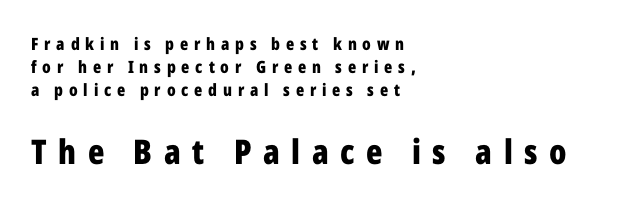
{"serif": "no", "italic": "no", "bold": "yes", "weight": "bold", "width": "condensed", "stroke_contrast": "low", "x_height": "medium", "monospaced": "no", "underline": "no", "align": "left", "line_spacing": "normal", "line_spacing_ratio": 1.35, "letter_spacing": "wide", "letter_spacing_em": 0.34, "larger_block": "second", "size_ratio": 2.0, "glyph_px": 34}
